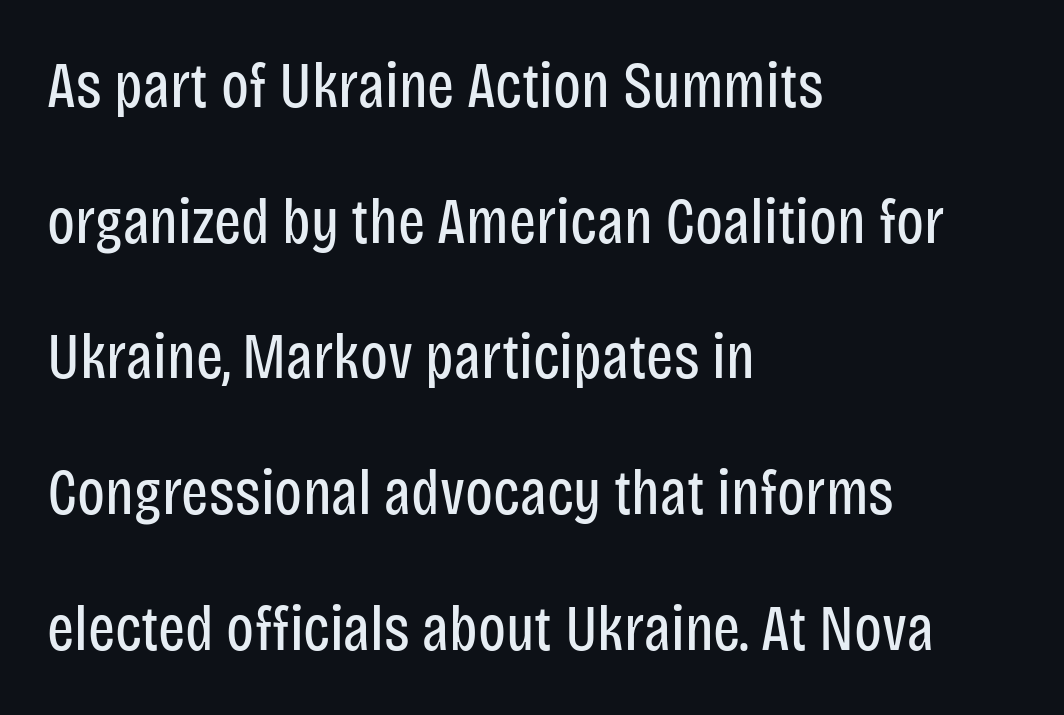
Q: Is the text bold? A: No.
Q: Is the text italic (slanted)? A: No, it is upright.
Q: Is the typeface a serif or a sans-serif typeface? A: Sans-serif.
Q: Is the text underlined? A: No.
Q: How is the paragraph aligned? A: Left-aligned.
Q: Is the spacing between letters normal or unusually wide? A: Normal.
Q: Is the spacing between lines tight, normal or loose? A: Loose.
Q: Width (condensed, normal, or wide)? A: Condensed.
Q: Stroke contrast? A: Low.
Q: x-height? A: Large.
Q: Monospaced? A: No.
